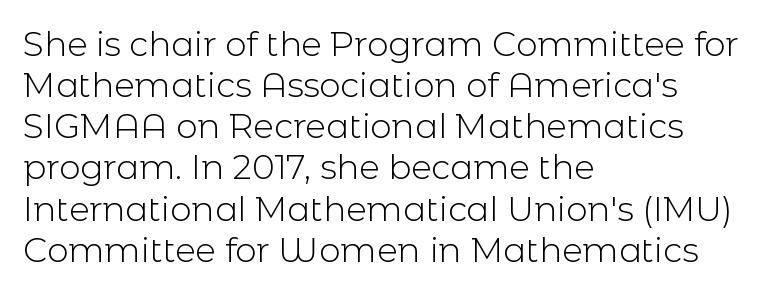
Heft: none added — not bold. I'd call this a sans setting — the letters go barefoot. Descenders are the only things crossing below the line. Alignment: flush left. Character widths vary here, with narrow letters taking less room than wide ones. The lettering stays uniformly vertical, giving the passage a roman look.
